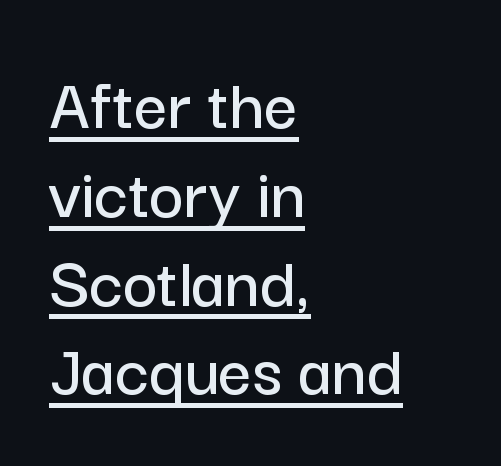
Q: Is the text italic (slanted)? A: No, it is upright.
Q: Is the typeface a serif or a sans-serif typeface? A: Sans-serif.
Q: Is the text underlined? A: Yes.
Q: How is the paragraph aligned? A: Left-aligned.
Q: Is the spacing between letters normal or unusually wide? A: Normal.
Q: Width (condensed, normal, or wide)? A: Normal.
Q: Stroke contrast? A: Low.
Q: x-height? A: Medium.
Q: Monospaced? A: No.
